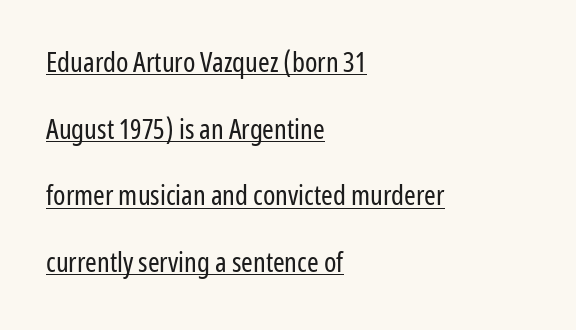
Q: Is the text bold? A: No.
Q: Is the text italic (slanted)? A: No, it is upright.
Q: Is the typeface a serif or a sans-serif typeface? A: Sans-serif.
Q: Is the text underlined? A: Yes.
Q: How is the paragraph aligned? A: Left-aligned.
Q: Is the spacing between letters normal or unusually wide? A: Normal.
Q: Is the spacing between lines tight, normal or loose? A: Loose.
Q: Width (condensed, normal, or wide)? A: Condensed.
Q: Stroke contrast? A: Low.
Q: x-height? A: Medium.
Q: Monospaced? A: No.
